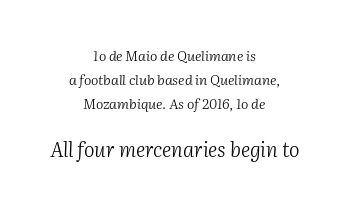
Larger block? The one below; the one above is distinctly smaller. Compared with typical body copy, the letter spacing here is the same. An italicized treatment has been applied to the whole sample. The text block is weighted toward neither margin, spreading evenly from the middle. Weight: in the light-to-regular range.
